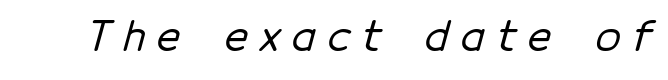
Q: Is the typeface a serif or a sans-serif typeface? A: Sans-serif.
Q: Is the text underlined? A: No.
Q: Is the spacing between letters normal or unusually wide? A: Unusually wide.
Q: Width (condensed, normal, or wide)? A: Normal.
Q: Stroke contrast? A: Low.
Q: x-height? A: Medium.
Q: Monospaced? A: No.
